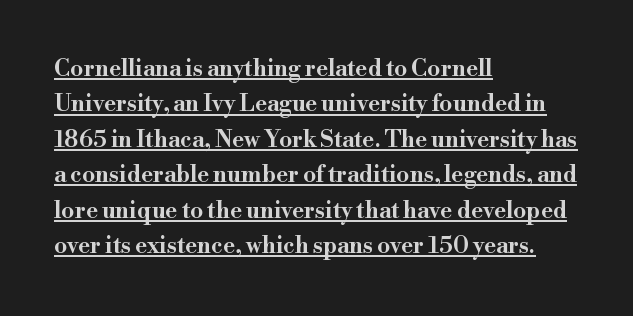
How are the letters spaced? Ordinarily, with no added tracking. Compared with typical paragraphs, the rows here are spaced about the same. Line starts are locked; line ends wander. The rendered words wear a rule along their underside. Ascenders rise straight up at ninety degrees.
